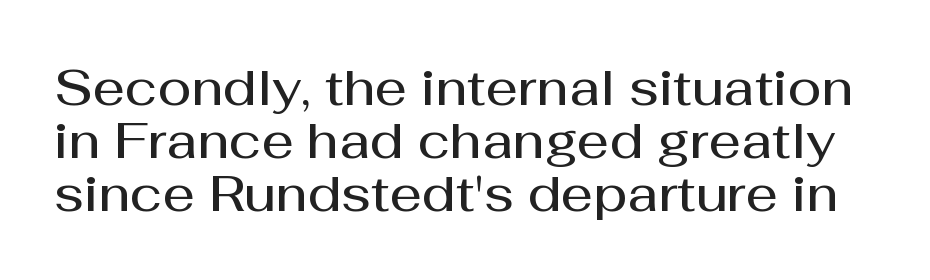
Q: Is the text bold? A: Semi-bold.
Q: Is the text italic (slanted)? A: No, it is upright.
Q: Is the typeface a serif or a sans-serif typeface? A: Sans-serif.
Q: Is the text underlined? A: No.
Q: Is the spacing between letters normal or unusually wide? A: Normal.
Q: Is the spacing between lines tight, normal or loose? A: Tight.
Q: Width (condensed, normal, or wide)? A: Normal.
Q: Stroke contrast? A: Medium.
Q: x-height? A: Medium.
Q: Monospaced? A: No.
